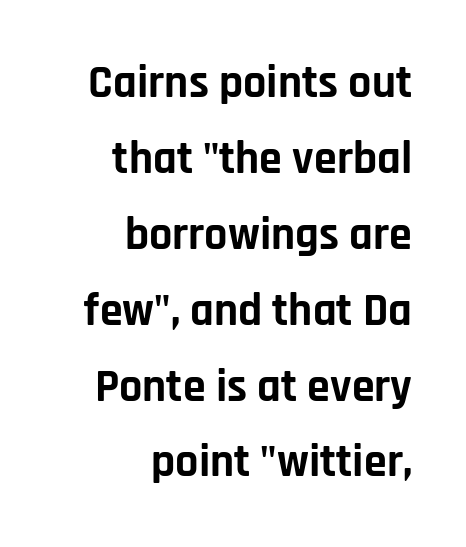
The image shows 46 px bold sans-serif type, upright; set right-aligned, normal line spacing (1.65x), normal letter spacing, not underlined; low stroke contrast and a large x-height.
